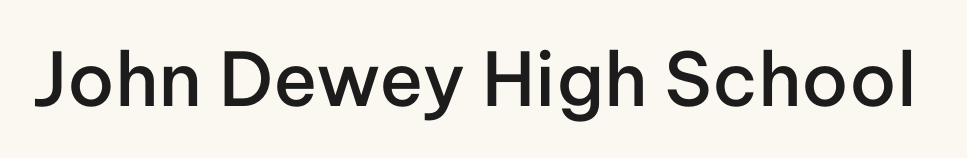
Q: Is the text bold? A: Semi-bold.
Q: Is the text italic (slanted)? A: No, it is upright.
Q: Is the typeface a serif or a sans-serif typeface? A: Sans-serif.
Q: Is the text underlined? A: No.
Q: Is the spacing between letters normal or unusually wide? A: Normal.
Q: Width (condensed, normal, or wide)? A: Normal.
Q: Stroke contrast? A: Low.
Q: x-height? A: Medium.
Q: Monospaced? A: No.
